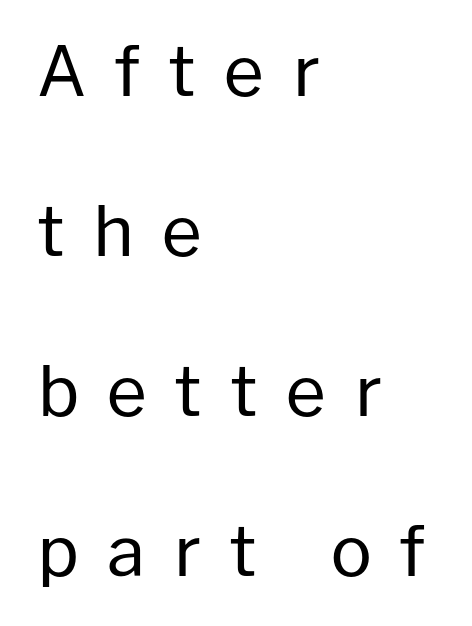
The image shows 69 px regular-weight sans-serif type, upright; set left-aligned, loose line spacing (2.32x), unusually wide letter spacing (+0.4 em), not underlined; low stroke contrast and a medium x-height.
